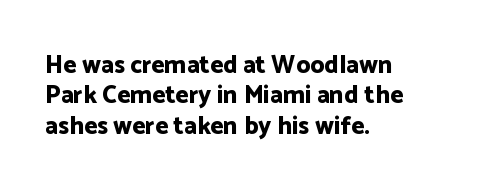
{"italic": "no", "bold": "yes", "underline": "no", "align": "left", "line_spacing_ratio": 1.22, "letter_spacing": "normal", "letter_spacing_em": 0.0, "glyph_px": 25}
